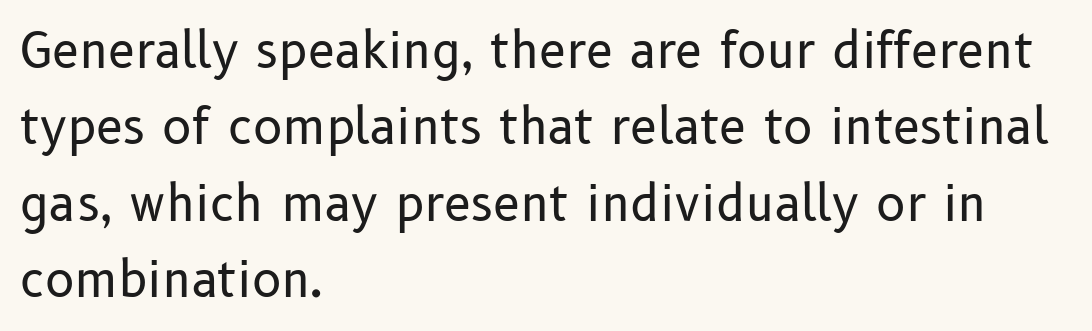
The image shows 49 px regular-weight sans-serif type, upright; set left-aligned, normal line spacing (1.56x), normal letter spacing, not underlined; low stroke contrast and a medium x-height.
